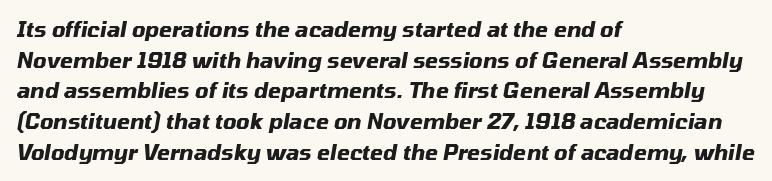
{"italic": "yes", "lean": "right", "slant_degrees": 10, "bold": "yes", "underline": "no", "align": "left", "line_spacing": "normal", "line_spacing_ratio": 1.46, "letter_spacing": "normal", "letter_spacing_em": 0.0, "glyph_px": 21}
